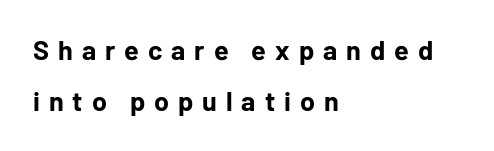
The image shows 27 px bold type, upright; set left-aligned, line spacing 1.89x, unusually wide letter spacing (+0.33 em), not underlined.
